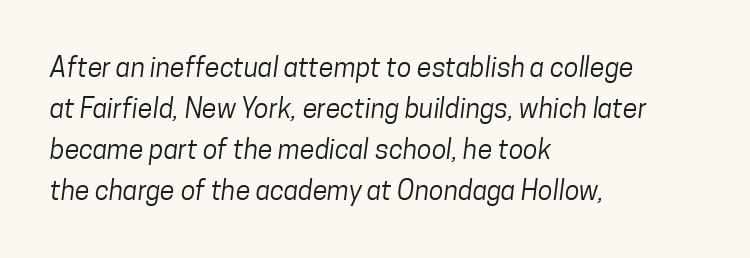
Q: Is the text bold? A: No.
Q: Is the text underlined? A: No.
Q: How is the paragraph aligned? A: Left-aligned.
Q: Is the spacing between letters normal or unusually wide? A: Normal.
Q: Is the spacing between lines tight, normal or loose? A: Normal.
